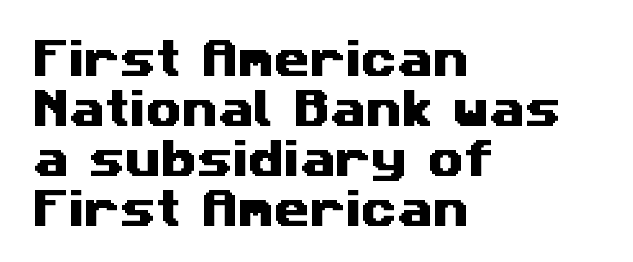
The image shows 41 px wide sans-serif type; set left-aligned, line spacing 1.22x, normal letter spacing, not underlined; medium stroke contrast and a medium x-height.
